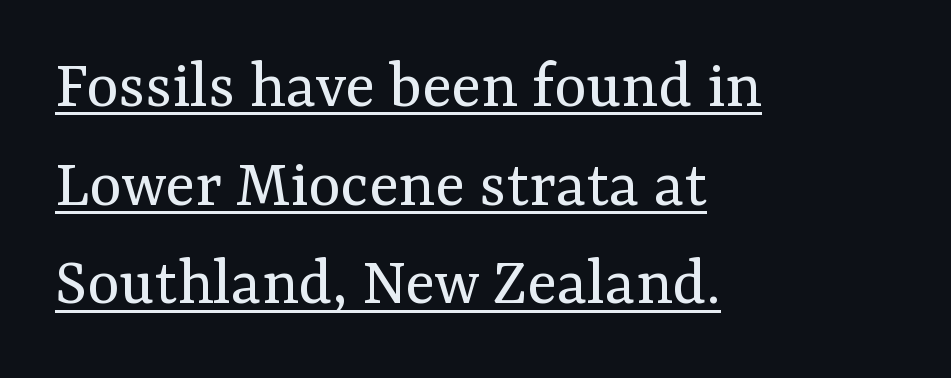
The text was rendered using a seriffed face with decorative stroke endings. A quiet, ordinary-to-light weight characterises the typeface. Unlike italic type, these characters show no tilt at all. What decoration does the sample have? An underline. Caption: standard tracking, unaltered.
